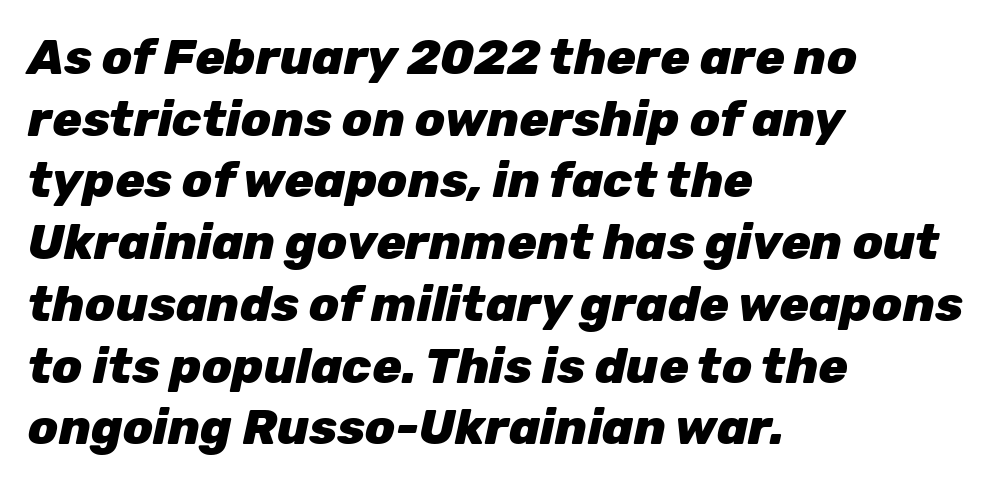
Q: Is the text bold? A: Yes.
Q: Is the text italic (slanted)? A: Yes, it leans right by about 12 degrees.
Q: Is the text underlined? A: No.
Q: How is the paragraph aligned? A: Left-aligned.
Q: Is the spacing between letters normal or unusually wide? A: Normal.
Q: Is the spacing between lines tight, normal or loose? A: Normal.
Q: Width (condensed, normal, or wide)? A: Normal.
Q: Stroke contrast? A: Low.
Q: x-height? A: Medium.
Q: Monospaced? A: No.
